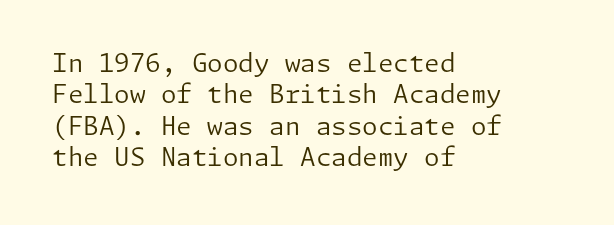
{"italic": "no", "bold": "no", "underline": "no", "align": "left", "line_spacing": "normal", "line_spacing_ratio": 1.26, "letter_spacing": "normal", "letter_spacing_em": 0.0, "glyph_px": 25}
